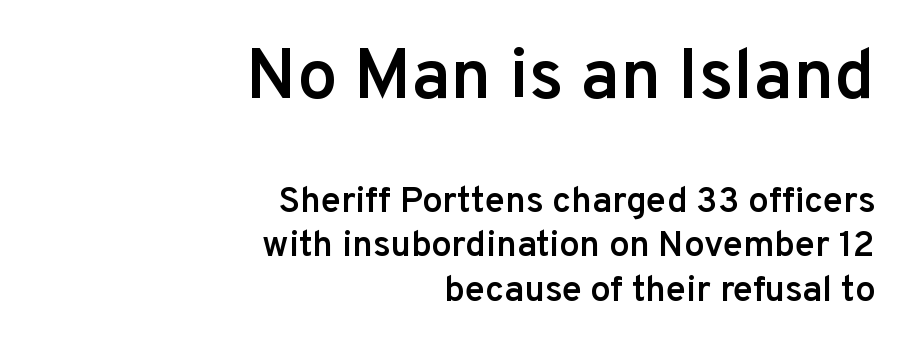
Designer's note — italics off, roman on. The baseline area is clear. Moderately thickened strokes mark this as semibold type. The setting favours the right margin, as signatures and pull-quotes sometimes do. Inter-character spacing is left at the font's built-in metrics.
